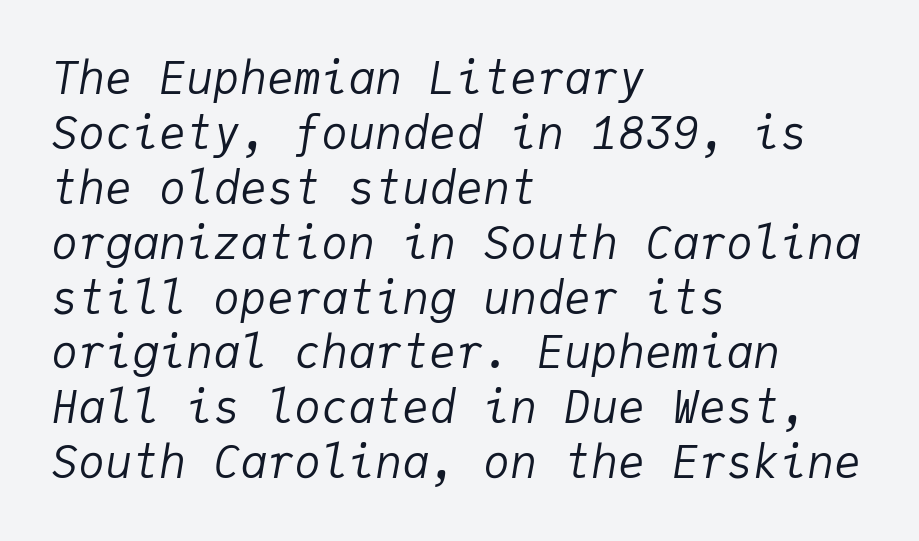
Q: Is the text bold? A: No.
Q: Is the text italic (slanted)? A: Yes, it leans right by about 9 degrees.
Q: Is the text underlined? A: No.
Q: How is the paragraph aligned? A: Left-aligned.
Q: Is the spacing between letters normal or unusually wide? A: Normal.
Q: Width (condensed, normal, or wide)? A: Normal.
Q: Stroke contrast? A: Low.
Q: x-height? A: Medium.
Q: Monospaced? A: Yes.
